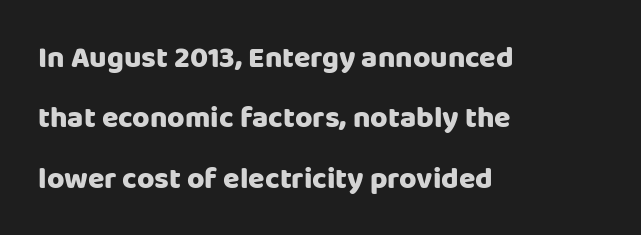
{"serif": "no", "italic": "no", "width": "normal", "stroke_contrast": "low", "x_height": "large", "monospaced": "no", "underline": "no", "align": "left", "line_spacing": "loose", "line_spacing_ratio": 2.01, "letter_spacing": "normal", "letter_spacing_em": 0.0, "glyph_px": 30}
